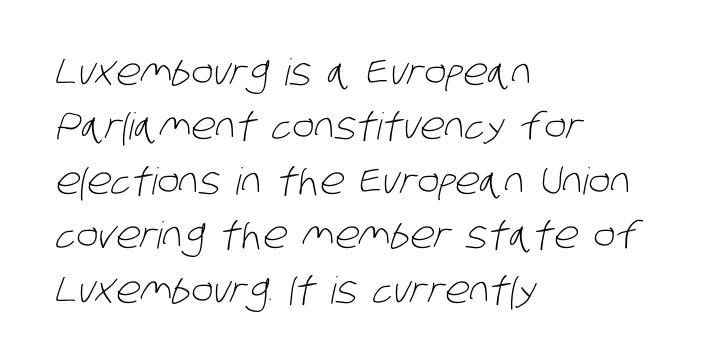
Q: Is the text bold? A: No.
Q: Is the typeface a serif or a sans-serif typeface? A: Sans-serif.
Q: Is the text underlined? A: No.
Q: How is the paragraph aligned? A: Left-aligned.
Q: Is the spacing between letters normal or unusually wide? A: Normal.
Q: Is the spacing between lines tight, normal or loose? A: Normal.
Q: Width (condensed, normal, or wide)? A: Condensed.
Q: Stroke contrast? A: Low.
Q: x-height? A: Large.
Q: Monospaced? A: No.
